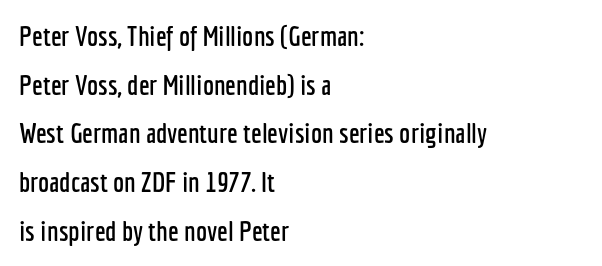
The image shows 28 px condensed sans-serif type, upright; set left-aligned, line spacing 1.74x, normal letter spacing, not underlined; low stroke contrast and a medium x-height.
